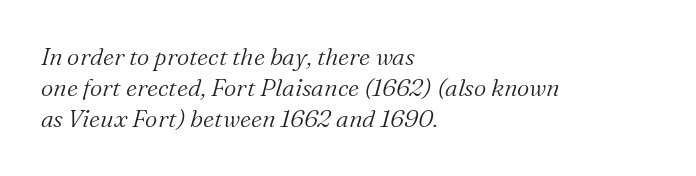
The image shows 24 px text type, italic (leaning right); set left-aligned, normal line spacing (1.3x), normal letter spacing, not underlined.
